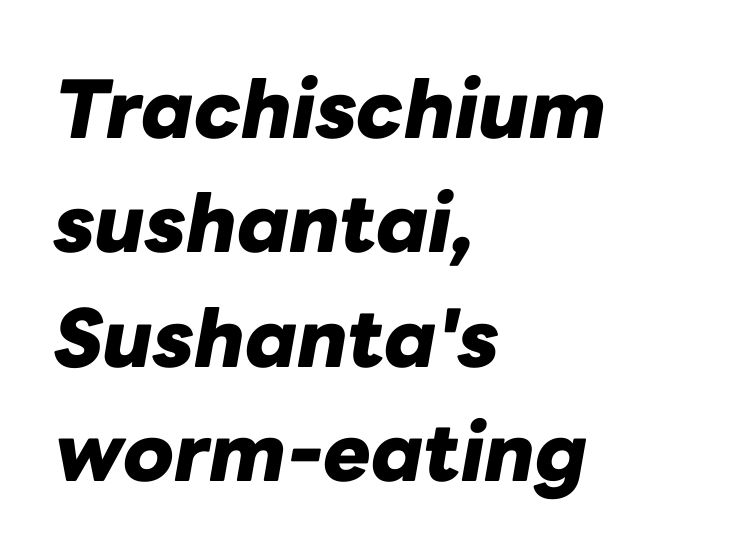
Q: Is the text bold? A: Yes.
Q: Is the text italic (slanted)? A: Yes, it leans right by about 10 degrees.
Q: Is the text underlined? A: No.
Q: How is the paragraph aligned? A: Left-aligned.
Q: Is the spacing between letters normal or unusually wide? A: Normal.
Q: Is the spacing between lines tight, normal or loose? A: Normal.
Q: Width (condensed, normal, or wide)? A: Normal.
Q: Stroke contrast? A: Low.
Q: x-height? A: Medium.
Q: Monospaced? A: No.
